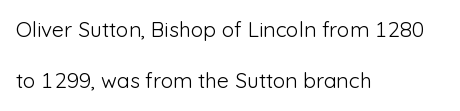
The image shows 21 px text type, upright; set left-aligned, loose line spacing (2.43x), normal letter spacing, not underlined.
